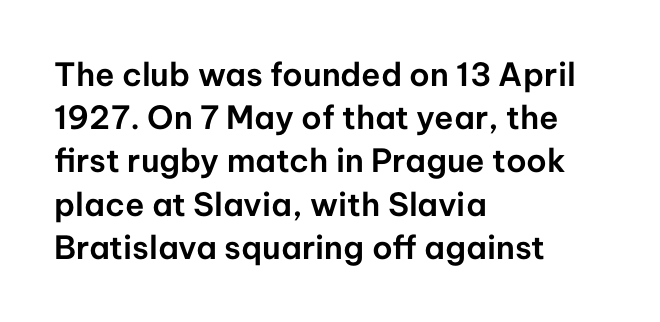
{"serif": "no", "italic": "no", "width": "normal", "stroke_contrast": "low", "x_height": "medium", "monospaced": "no", "underline": "no", "align": "left", "line_spacing": "normal", "line_spacing_ratio": 1.35, "letter_spacing": "normal", "letter_spacing_em": 0.0, "glyph_px": 32}
